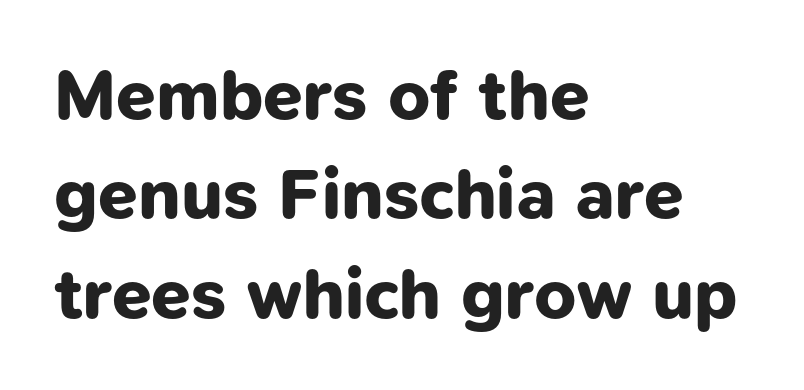
{"serif": "no", "bold": "yes", "weight": "bold", "width": "normal", "stroke_contrast": "low", "x_height": "medium", "monospaced": "no", "underline": "no", "align": "left", "line_spacing": "normal", "line_spacing_ratio": 1.4, "letter_spacing": "normal", "letter_spacing_em": 0.0, "glyph_px": 71}
